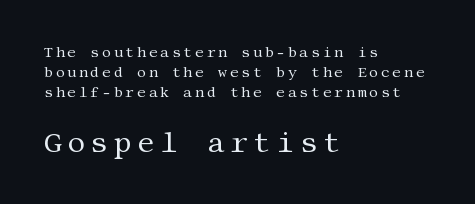
{"serif": "yes", "italic": "no", "bold": "no", "weight": "regular", "width": "normal", "stroke_contrast": "medium", "x_height": "large", "underline": "no", "align": "left", "line_spacing": "normal", "line_spacing_ratio": 1.43, "larger_block": "second", "size_ratio": 2.0, "glyph_px": 28}
